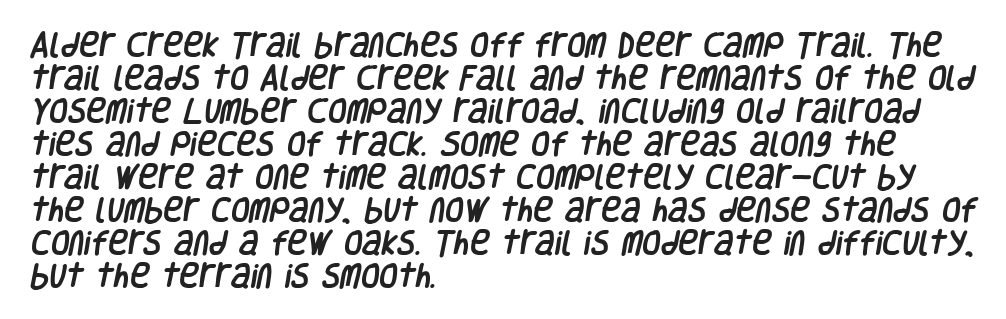
Q: Is the text underlined? A: No.
Q: How is the paragraph aligned? A: Left-aligned.
Q: Is the spacing between letters normal or unusually wide? A: Normal.
